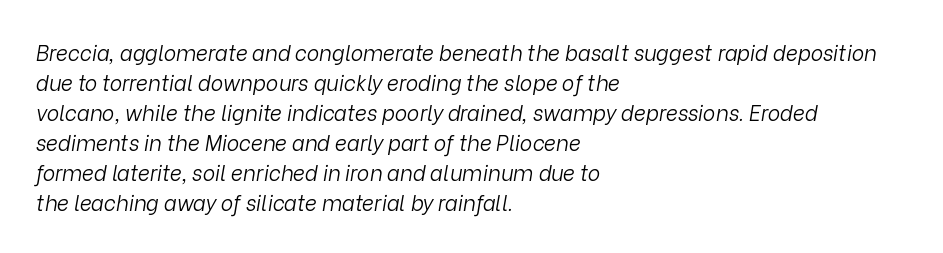
Weight: not bold — regular or lighter. Caption: standard tracking, unaltered. The font's italic variant was chosen for this text. Lines of text with bare space underneath.
